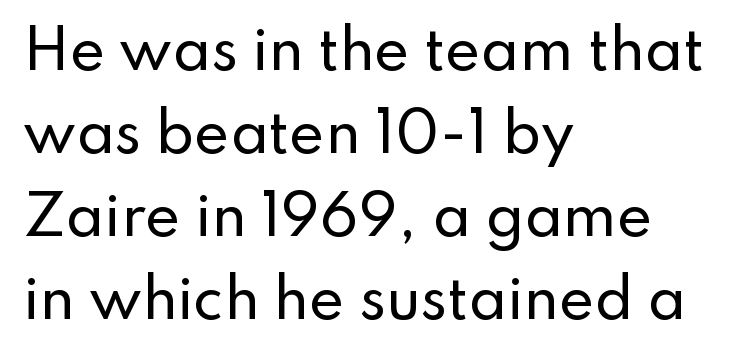
Posture: straight, roman, zero tilt. The gaps between neighbouring characters are ordinary and unremarkable. If you measured baseline to baseline, you'd find a middling distance. Looks like regular typesetting: each glyph gets only the width it needs.
